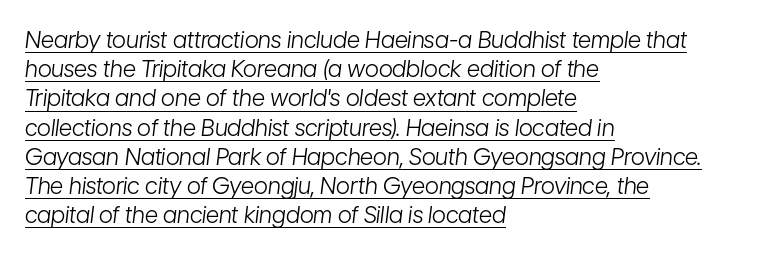
Q: Is the text bold? A: No.
Q: Is the text italic (slanted)? A: Yes, it leans right by about 7 degrees.
Q: Is the text underlined? A: Yes.
Q: How is the paragraph aligned? A: Left-aligned.
Q: Is the spacing between letters normal or unusually wide? A: Normal.
Q: Is the spacing between lines tight, normal or loose? A: Normal.
